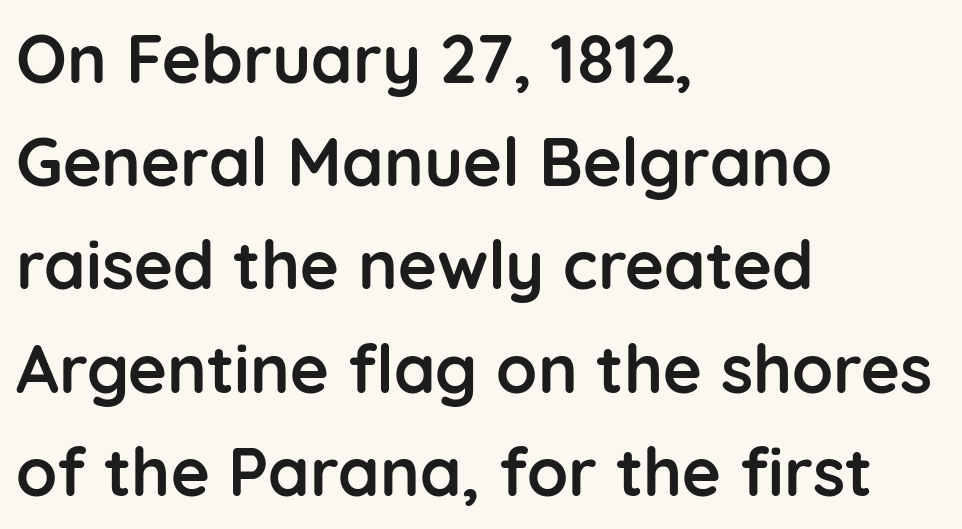
Q: Is the text bold? A: Yes.
Q: Is the text italic (slanted)? A: No, it is upright.
Q: Is the typeface a serif or a sans-serif typeface? A: Sans-serif.
Q: Is the text underlined? A: No.
Q: How is the paragraph aligned? A: Left-aligned.
Q: Is the spacing between letters normal or unusually wide? A: Normal.
Q: Is the spacing between lines tight, normal or loose? A: Normal.
Q: Width (condensed, normal, or wide)? A: Normal.
Q: Stroke contrast? A: Low.
Q: x-height? A: Medium.
Q: Monospaced? A: No.
